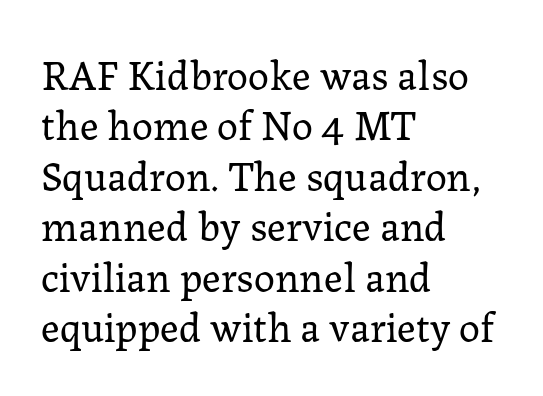
The image shows 42 px regular-weight serif type, upright; set left-aligned, line spacing 1.2x, normal letter spacing, not underlined; low stroke contrast and a medium x-height.
